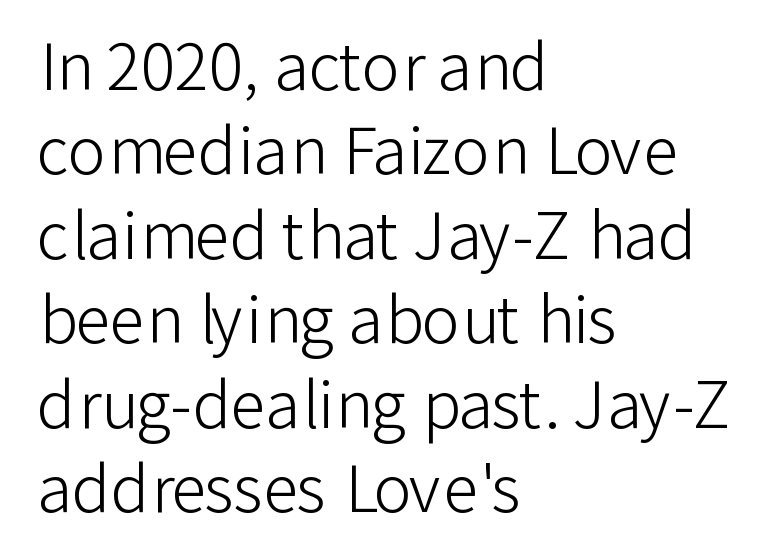
Characters follow at the spacing the type designer built in. No extra ink here — the face is not bold. This sample is left-justified, so line endings fall wherever the words run out. A clean baseline with only descenders dipping below it.
